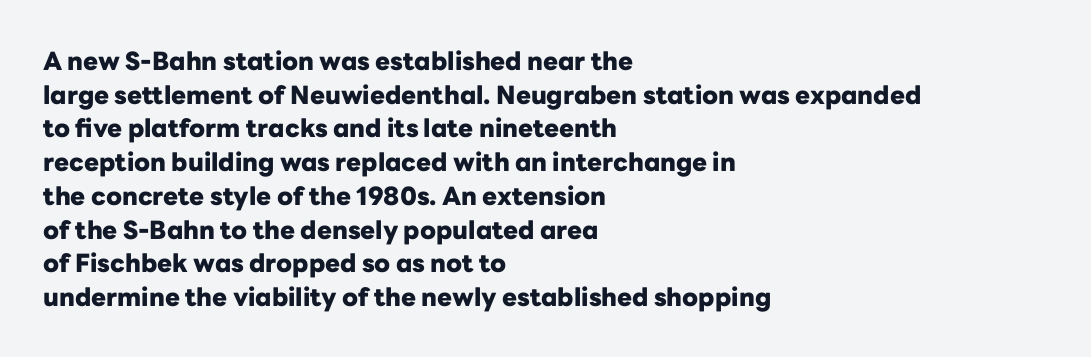
Students, note that the glyphs here touch the page at normal intervals. Chunky letters — that's bold for sure. Descenders are the only things crossing below the line. Notice how the passage keeps a crisp vertical edge on the left only.
